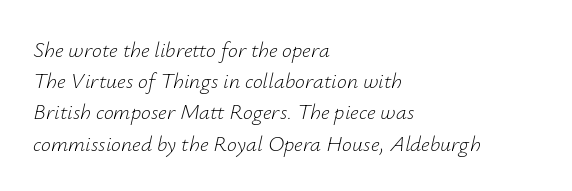
{"italic": "yes", "lean": "right", "slant_degrees": 12, "bold": "no", "underline": "no", "align": "left", "line_spacing": "normal", "line_spacing_ratio": 1.42, "letter_spacing": "normal", "letter_spacing_em": 0.0, "glyph_px": 22}
